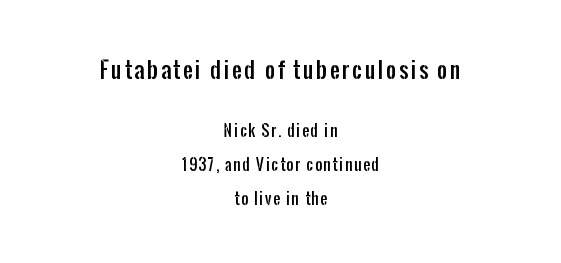
The image shows 22 px text type, upright; set centered, loose line spacing (2.26x), not underlined; the first (top) block is 1.47x larger.
